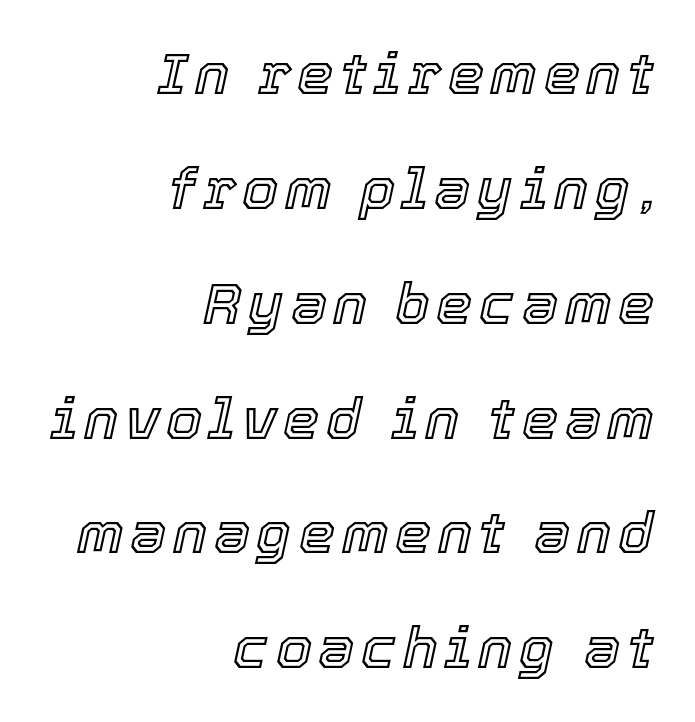
{"italic": "yes", "lean": "right", "slant_degrees": 12, "width": "normal", "x_height": "medium", "monospaced": "no", "underline": "no", "align": "right", "line_spacing": "loose", "line_spacing_ratio": 1.98, "glyph_px": 58}
